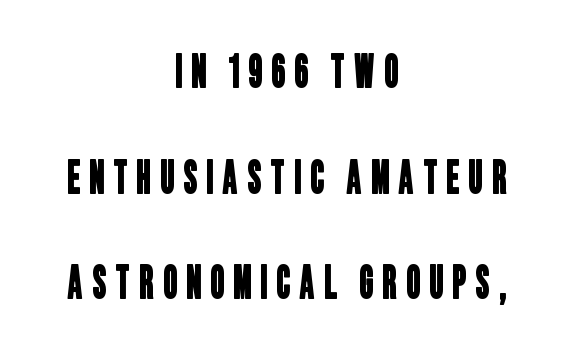
{"serif": "no", "width": "condensed", "stroke_contrast": "low", "x_height": "large", "monospaced": "no", "underline": "no", "align": "center", "line_spacing": "loose", "line_spacing_ratio": 2.4, "letter_spacing": "wide", "letter_spacing_em": 0.21, "glyph_px": 44}
